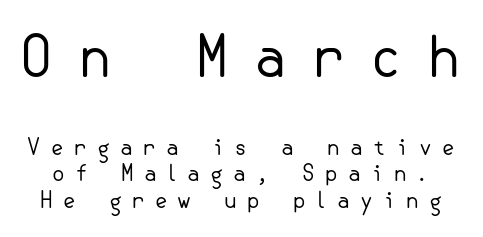
The image shows 56 px regular-weight sans-serif type, upright; set line spacing 1.21x, unusually wide letter spacing (+0.42 em), not underlined; the first (top) block is 2.55x larger; low stroke contrast and a small x-height.
